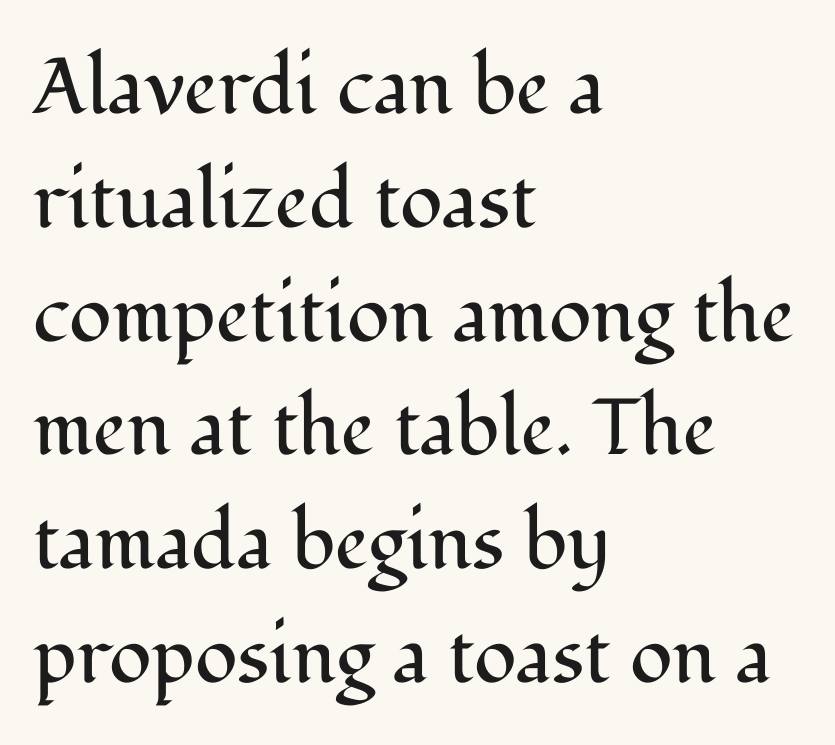
The image shows 79 px regular-weight serif type, upright; set left-aligned, normal line spacing (1.44x), normal letter spacing, not underlined; medium stroke contrast and a medium x-height.
